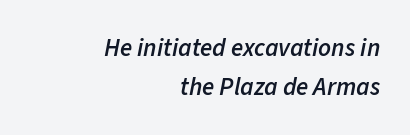
Normally led — the rows are evenly, conventionally spaced. Words float on clear page, feet unadorned. There's an unmistakable incline to the writing here. Default kerning and tracking; the words read as compact shapes. These words are printed semibold, heavier than regular yet not bold. This sample is right-justified, so line beginnings fall wherever the words allow.
